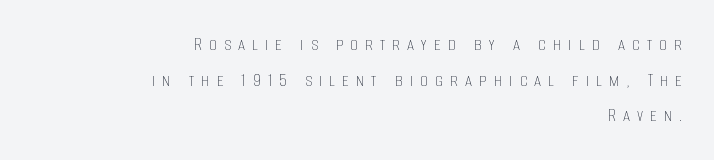
Q: Is the text bold? A: No.
Q: Is the text italic (slanted)? A: No, it is upright.
Q: Is the text underlined? A: No.
Q: How is the paragraph aligned? A: Right-aligned.
Q: Is the spacing between letters normal or unusually wide? A: Unusually wide.
